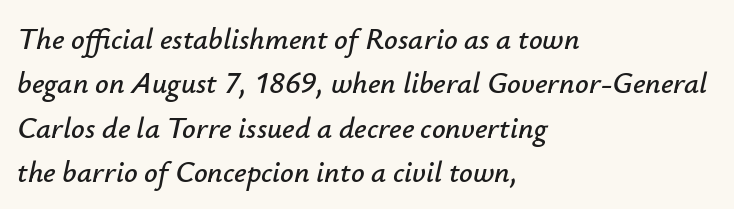
The specimen reads as italic at a glance. Each new line begins a customary step beneath the previous one. Rule under the text: the space is simply empty. The rendering keeps characters at their native spacing.
